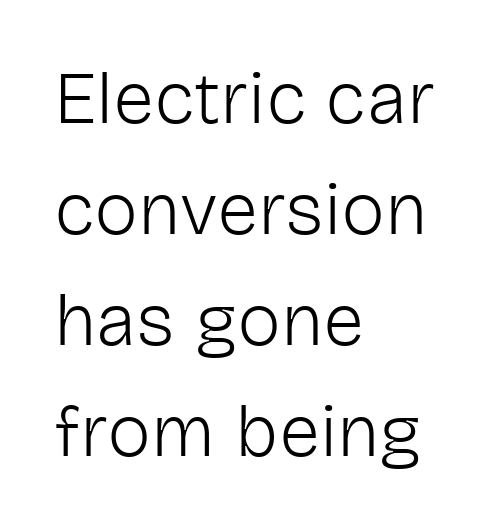
Italic? Not at all — the glyphs are vertical. Quick note: interline space is typical. Honestly, the letter spacing is just normal — you wouldn't notice it. These lines are rendered in a variable-pitch font. The glyphs are unaccompanied by any horizontal stroke below them. Horizontally, the lines are justified to the leading edge only.
